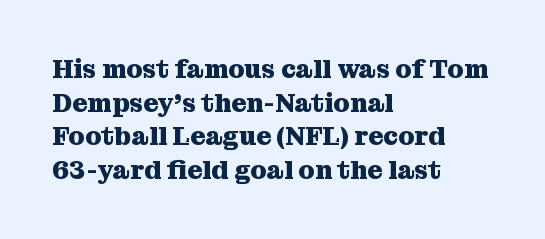
Q: Is the text bold? A: Yes.
Q: Is the text italic (slanted)? A: No, it is upright.
Q: Is the text underlined? A: No.
Q: How is the paragraph aligned? A: Left-aligned.
Q: Is the spacing between letters normal or unusually wide? A: Normal.
Q: Is the spacing between lines tight, normal or loose? A: Normal.
